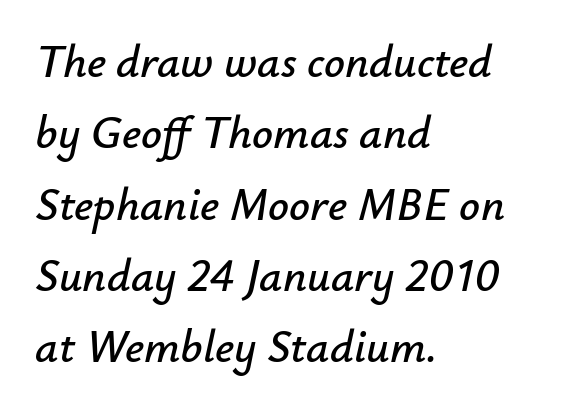
{"italic": "yes", "lean": "right", "slant_degrees": 12, "width": "normal", "stroke_contrast": "low", "x_height": "small", "monospaced": "no", "underline": "no", "align": "left", "line_spacing": "normal", "line_spacing_ratio": 1.55, "letter_spacing": "normal", "letter_spacing_em": 0.0, "glyph_px": 46}
